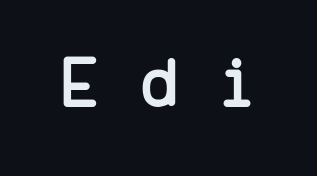
Q: Is the text italic (slanted)? A: No, it is upright.
Q: Is the typeface a serif or a sans-serif typeface? A: Sans-serif.
Q: Is the text underlined? A: No.
Q: Is the spacing between letters normal or unusually wide? A: Unusually wide.
Q: Width (condensed, normal, or wide)? A: Normal.
Q: Stroke contrast? A: Low.
Q: x-height? A: Medium.
Q: Monospaced? A: Yes.
